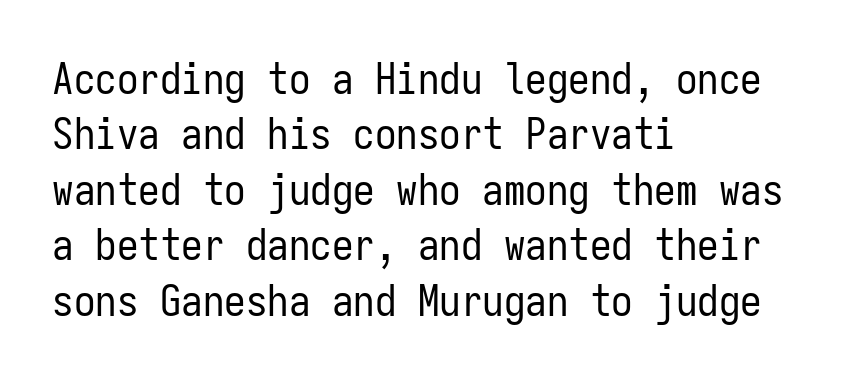
Posture: upright roman. Students, observe: this is what conventionally led text looks like. Stems here are at most as thick as an everyday book face. The specimen omits any rule beneath the text block's lines. The passage shown has conventional tracking throughout.
